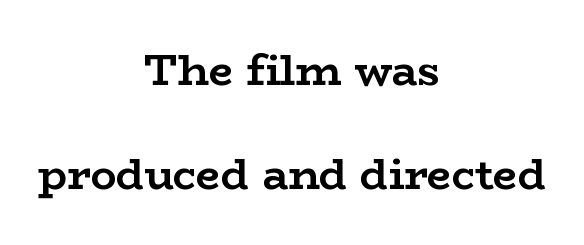
Underlining? Definitely not there. The rendering keeps characters at their native spacing. Notice how the passage keeps no hard edge, just a central spine. Each letter keeps its own natural width here, so spacing adapts to shape. This is heavy type, rendered in bold.
